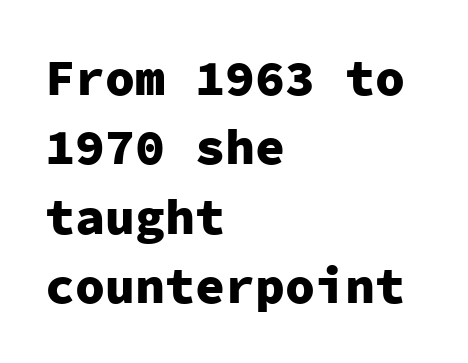
{"serif": "no", "italic": "no", "bold": "yes", "weight": "heavy", "width": "normal", "stroke_contrast": "low", "x_height": "medium", "monospaced": "yes", "underline": "no", "align": "left", "line_spacing": "normal", "line_spacing_ratio": 1.39, "letter_spacing": "normal", "letter_spacing_em": 0.0, "glyph_px": 50}
